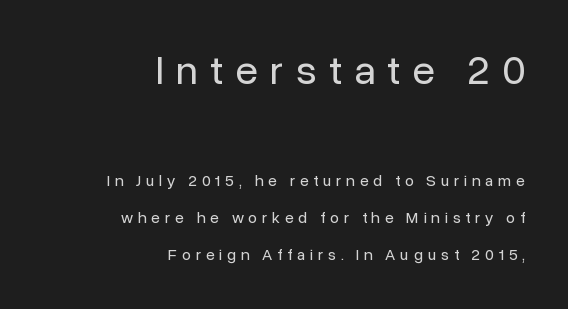
{"serif": "no", "italic": "no", "bold": "no", "weight": "regular", "width": "normal", "stroke_contrast": "low", "x_height": "medium", "monospaced": "no", "underline": "no", "align": "right", "line_spacing": "loose", "line_spacing_ratio": 2.3, "letter_spacing": "wide", "letter_spacing_em": 0.3, "larger_block": "first", "size_ratio": 2.56, "glyph_px": 41}
